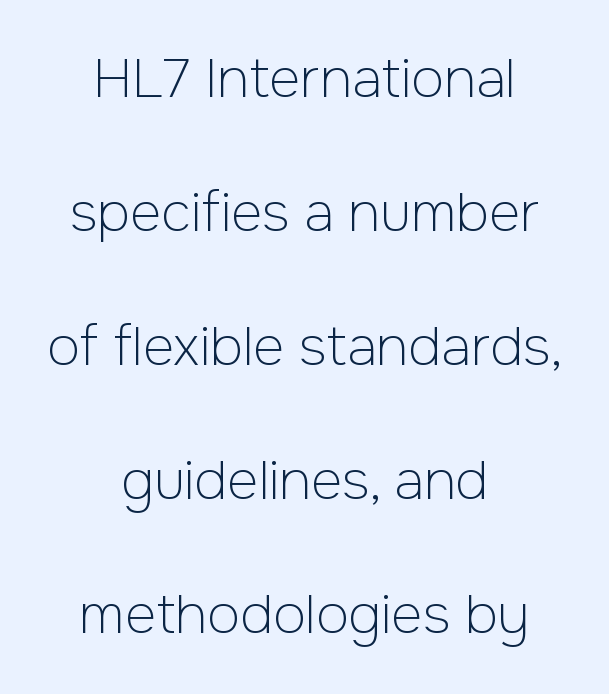
Q: Is the text bold? A: No.
Q: Is the text italic (slanted)? A: No, it is upright.
Q: Is the typeface a serif or a sans-serif typeface? A: Sans-serif.
Q: Is the text underlined? A: No.
Q: How is the paragraph aligned? A: Centered.
Q: Is the spacing between letters normal or unusually wide? A: Normal.
Q: Is the spacing between lines tight, normal or loose? A: Loose.
Q: Width (condensed, normal, or wide)? A: Normal.
Q: Stroke contrast? A: Low.
Q: x-height? A: Medium.
Q: Monospaced? A: No.
